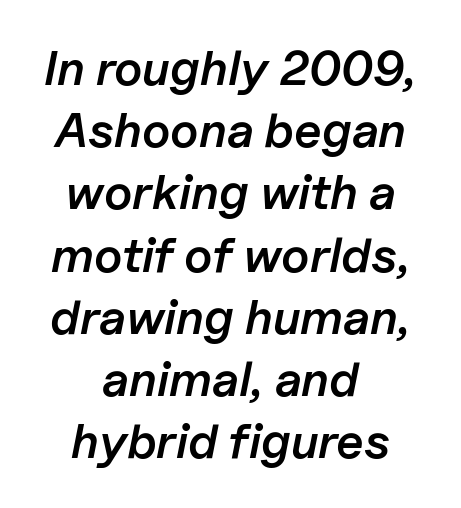
You could not count columns in this text — the font is proportionally spaced. The lines are quadded center. Between one letter and the next there's only the usual sliver of space. This sample keeps an unexceptional amount of space between lines. Typographic density is moderately raised because the face is semibold. Observe the lean: these are italic letterforms.
